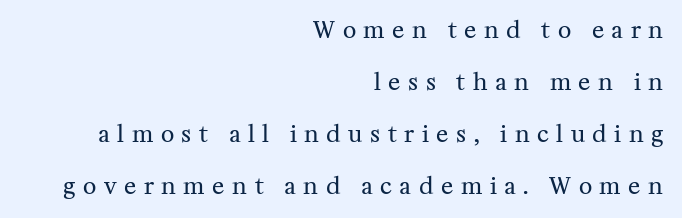
{"italic": "no", "bold": "no", "underline": "no", "align": "right", "line_spacing": "loose", "line_spacing_ratio": 2.26, "letter_spacing": "wide", "letter_spacing_em": 0.33, "glyph_px": 23}
